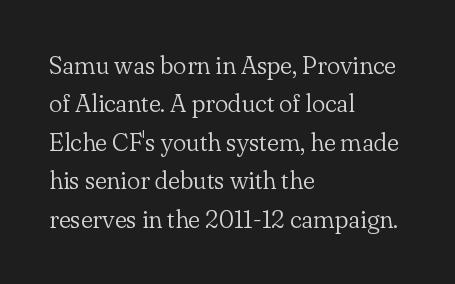
The image shows 25 px text type, upright; set left-aligned, normal line spacing (1.54x), normal letter spacing, not underlined.
